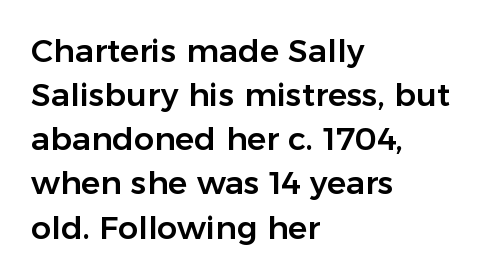
Short and long lines alike share a common starting point at left. Characters remain perfectly vertical along every line. Serifs: no, the terminals of the letterforms are clean. You could not count columns in this text — the font is proportionally spaced.
